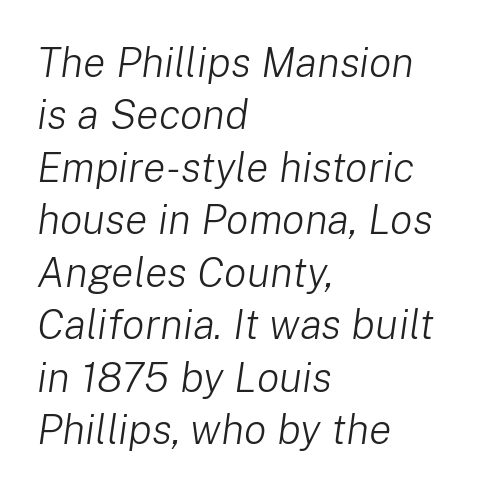
Q: Is the text bold? A: No.
Q: Is the text italic (slanted)? A: Yes, it leans right by about 8 degrees.
Q: Is the text underlined? A: No.
Q: How is the paragraph aligned? A: Left-aligned.
Q: Is the spacing between letters normal or unusually wide? A: Normal.
Q: Is the spacing between lines tight, normal or loose? A: Normal.
Q: Width (condensed, normal, or wide)? A: Normal.
Q: Stroke contrast? A: Low.
Q: x-height? A: Medium.
Q: Monospaced? A: No.
